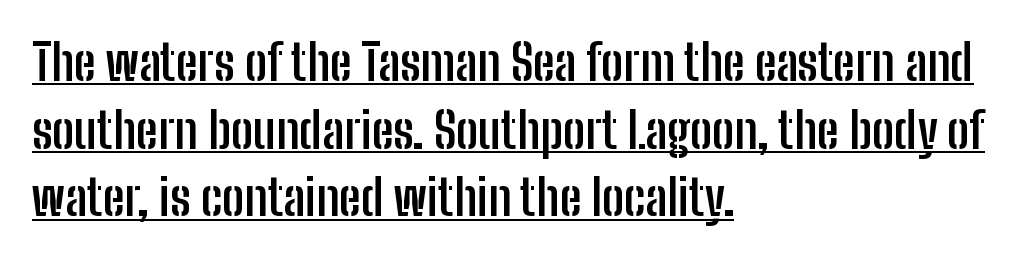
The image shows 49 px semibold, condensed sans-serif type, upright; set left-aligned, normal line spacing (1.38x), normal letter spacing, underlined; low stroke contrast and a medium x-height.
